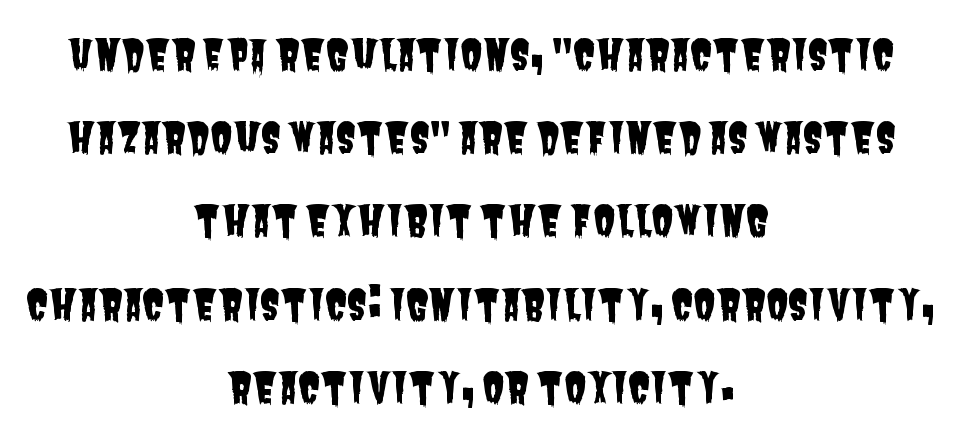
No word sits above an underline. Is the letter spacing exaggerated? No — it looks like the ordinary default. Proportional: the letters do not fall into vertical columns. The type family on display is of the sans-serif kind.
